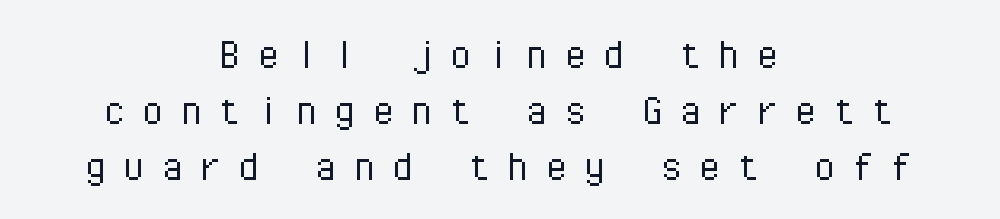
The image shows 48 px light sans-serif type, upright, monospaced; set centered, line spacing 1.17x, unusually wide letter spacing (+0.3 em), not underlined; low stroke contrast and a medium x-height.
